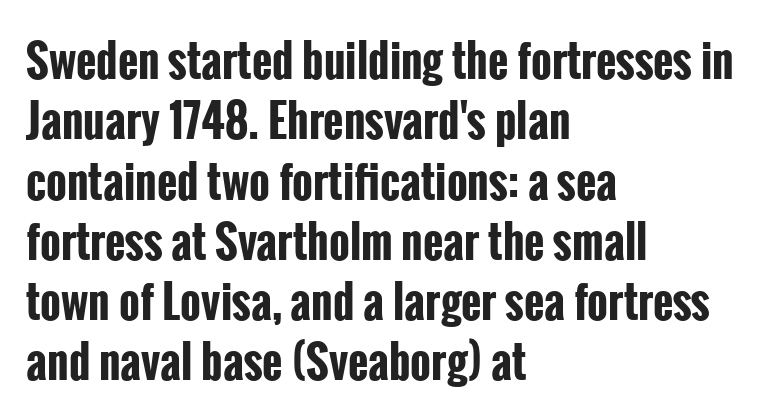
The image shows 44 px bold, condensed sans-serif type, upright; set left-aligned, normal line spacing (1.37x), normal letter spacing, not underlined; low stroke contrast and a medium x-height.
